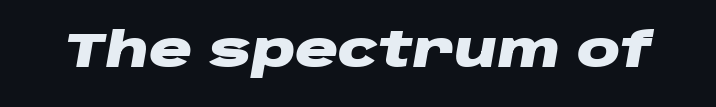
{"italic": "yes", "lean": "right", "slant_degrees": 10, "bold": "yes", "weight": "heavy", "width": "wide", "stroke_contrast": "low", "x_height": "large", "monospaced": "no", "underline": "no", "letter_spacing": "normal", "letter_spacing_em": 0.0, "glyph_px": 48}
